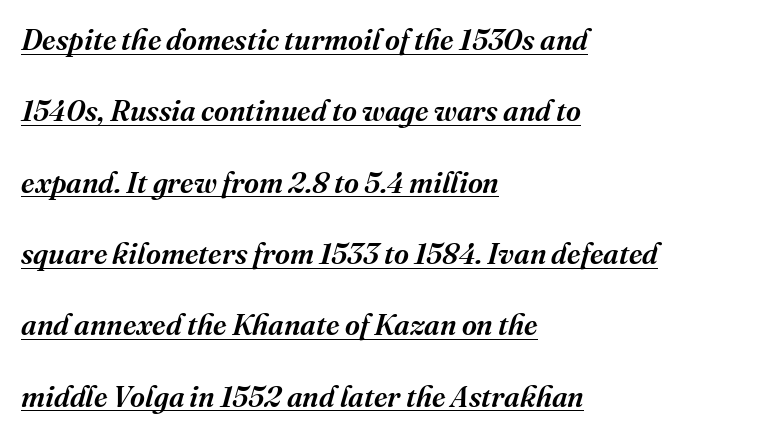
Q: Is the text bold? A: Semi-bold.
Q: Is the text italic (slanted)? A: Yes, it leans right by about 16 degrees.
Q: Is the typeface a serif or a sans-serif typeface? A: Serif.
Q: Is the text underlined? A: Yes.
Q: How is the paragraph aligned? A: Left-aligned.
Q: Is the spacing between letters normal or unusually wide? A: Normal.
Q: Is the spacing between lines tight, normal or loose? A: Loose.
Q: Width (condensed, normal, or wide)? A: Normal.
Q: Stroke contrast? A: Medium.
Q: x-height? A: Medium.
Q: Monospaced? A: No.
